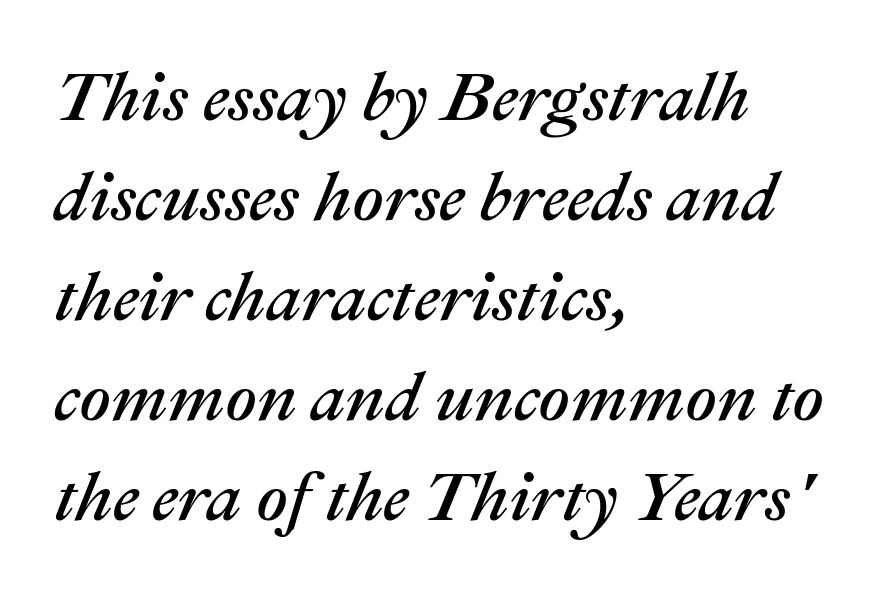
Q: Is the text italic (slanted)? A: Yes, it leans right by about 22 degrees.
Q: Is the text underlined? A: No.
Q: How is the paragraph aligned? A: Left-aligned.
Q: Is the spacing between letters normal or unusually wide? A: Normal.
Q: Is the spacing between lines tight, normal or loose? A: Normal.
Q: Width (condensed, normal, or wide)? A: Normal.
Q: Stroke contrast? A: Medium.
Q: x-height? A: Medium.
Q: Monospaced? A: No.
